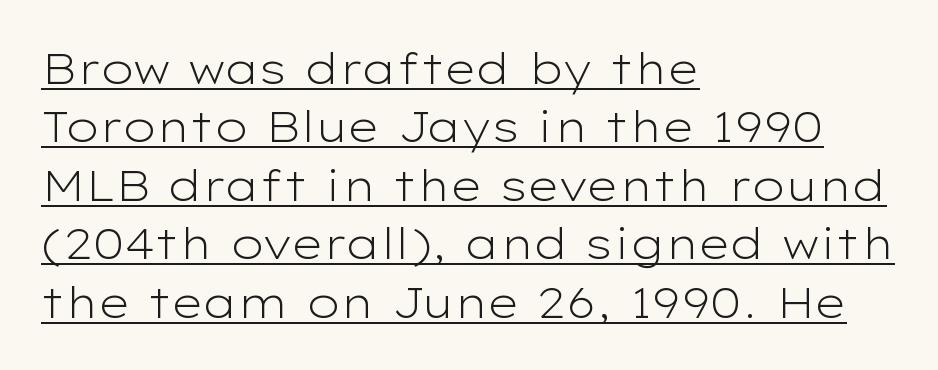
{"serif": "no", "italic": "no", "bold": "no", "weight": "light", "width": "wide", "stroke_contrast": "low", "x_height": "medium", "monospaced": "no", "underline": "yes", "align": "left", "line_spacing": "normal", "line_spacing_ratio": 1.36, "letter_spacing": "normal", "letter_spacing_em": 0.0, "glyph_px": 43}
